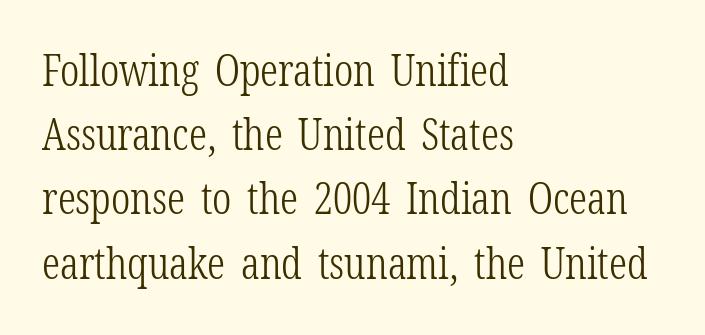
The image shows 44 px light, condensed serif type, upright; set left-aligned, normal line spacing (1.46x), normal letter spacing, not underlined; low stroke contrast and a medium x-height.
